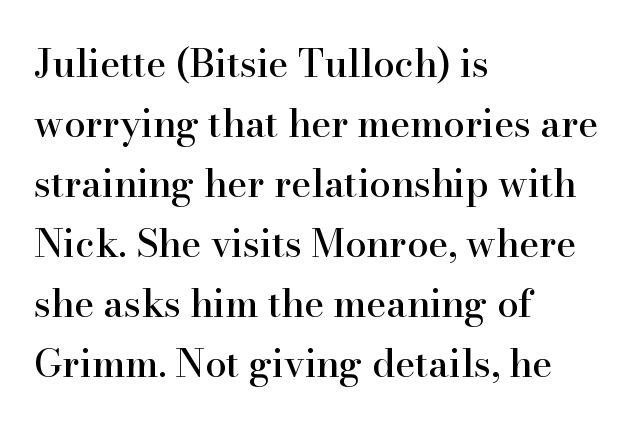
Horizontal alignment here is leftward, the default for most running prose. Short note: letters normally spaced. The letters advance in unequal steps, a hallmark of proportional type. Check the space under the baseline: it is left empty.
